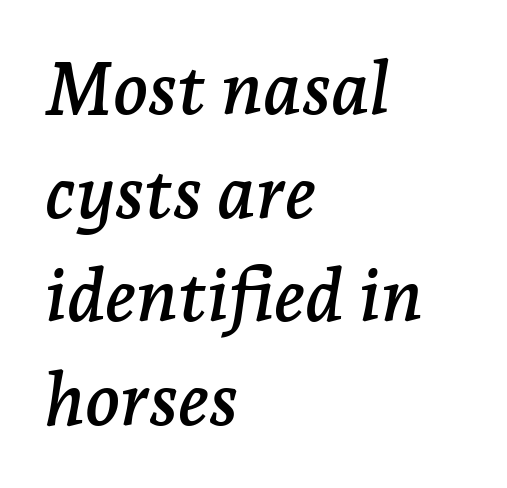
The image shows 73 px serif type, italic (leaning right); set left-aligned, normal line spacing (1.42x), normal letter spacing, not underlined; low stroke contrast and a medium x-height.
